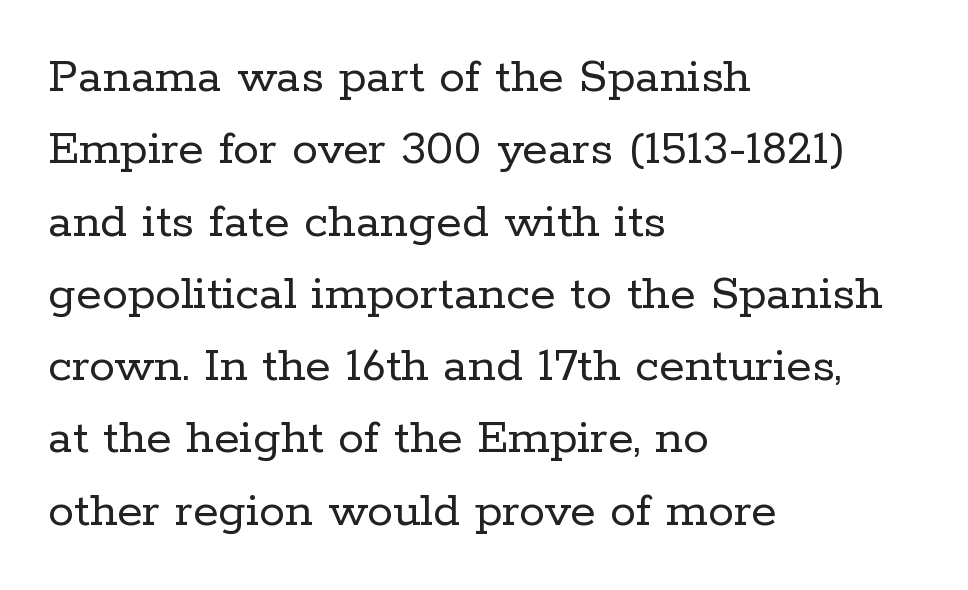
{"serif": "yes", "italic": "no", "bold": "no", "weight": "regular", "width": "normal", "stroke_contrast": "low", "x_height": "medium", "monospaced": "no", "underline": "no", "align": "left", "line_spacing": "normal", "line_spacing_ratio": 1.39, "letter_spacing": "normal", "letter_spacing_em": 0.0, "glyph_px": 52}
